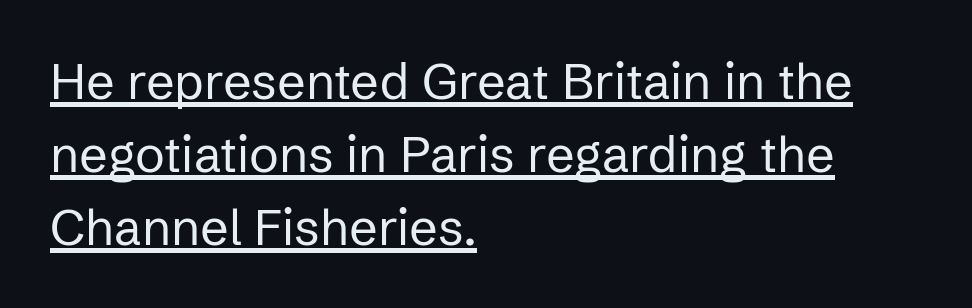
Students, observe the line beneath the letters — that is underlining. This block has exactly the height ordinary leading produces. Think of a printed novel: that variable character pitch is what you see here. Is the letter spacing exaggerated? No — it looks like the ordinary default. Where is the straight margin? On the left.
